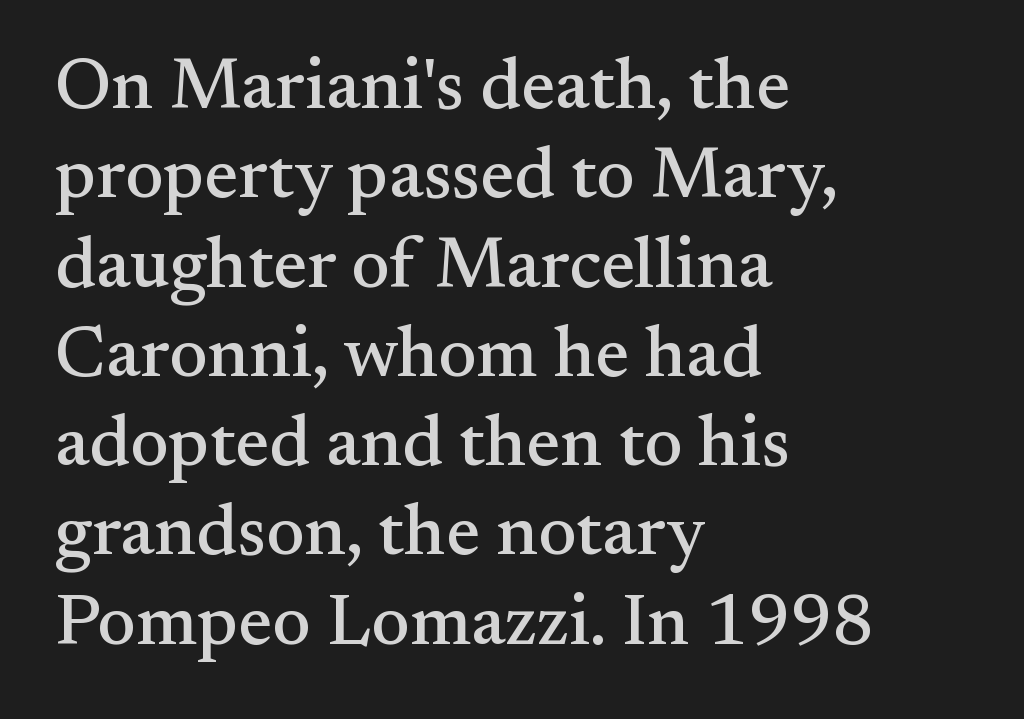
You could not count columns in this text — the font is proportionally spaced. Underlining? Definitely not there. Line beginnings align vertically; line endings do not. This sample uses an upright cut, with every glyph sitting square on the baseline. Small tapered or slab feet sit at the stroke ends, so this counts as serif. Observe the ordinary spacing: letters are neighbours, not strangers.
